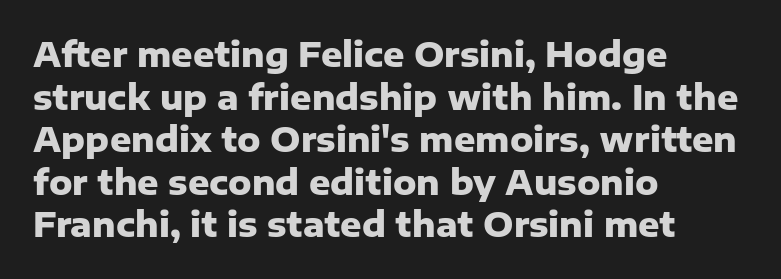
Q: Is the text bold? A: Yes.
Q: Is the text italic (slanted)? A: No, it is upright.
Q: Is the typeface a serif or a sans-serif typeface? A: Sans-serif.
Q: Is the text underlined? A: No.
Q: How is the paragraph aligned? A: Left-aligned.
Q: Is the spacing between letters normal or unusually wide? A: Normal.
Q: Is the spacing between lines tight, normal or loose? A: Normal.
Q: Width (condensed, normal, or wide)? A: Normal.
Q: Stroke contrast? A: Low.
Q: x-height? A: Medium.
Q: Monospaced? A: No.
